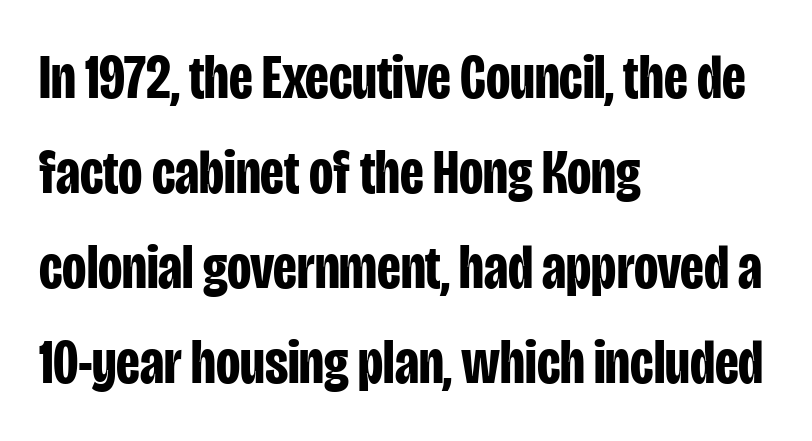
Each letter keeps its own natural width here, so spacing adapts to shape. A dark, heavy texture on the line: the type is bold. Short note: letters normally spaced. Short and long lines alike share a common starting point at left. Evenly set lines give the paragraph a standard silhouette.
